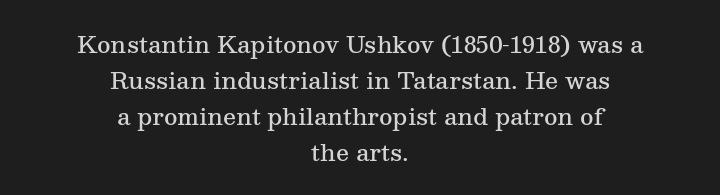
The image shows 23 px text type, upright; set centered, normal line spacing (1.56x), normal letter spacing, not underlined.
